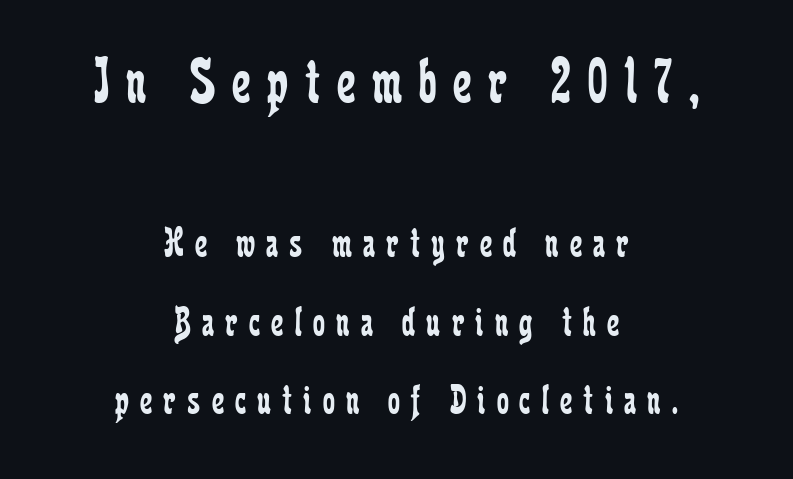
Top chunk: large. Bottom chunk: small. Notice how the passage keeps no hard edge, just a central spine. The face used here is proportionally spaced, like ordinary book or web type. Serifs: yes, visible at the terminals of the letterforms. The face used here is rendered with a markedly widened letterfit.
